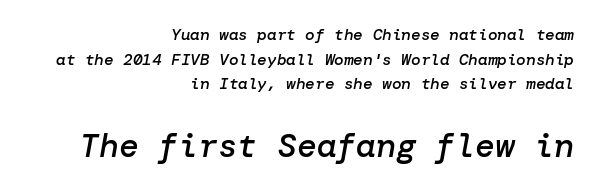
{"italic": "yes", "lean": "right", "slant_degrees": 10, "bold": "semi", "weight": "semibold", "width": "normal", "stroke_contrast": "low", "x_height": "medium", "underline": "no", "align": "right", "line_spacing": "normal", "line_spacing_ratio": 1.54, "letter_spacing": "normal", "letter_spacing_em": 0.0, "larger_block": "second", "size_ratio": 2.06, "glyph_px": 33}
